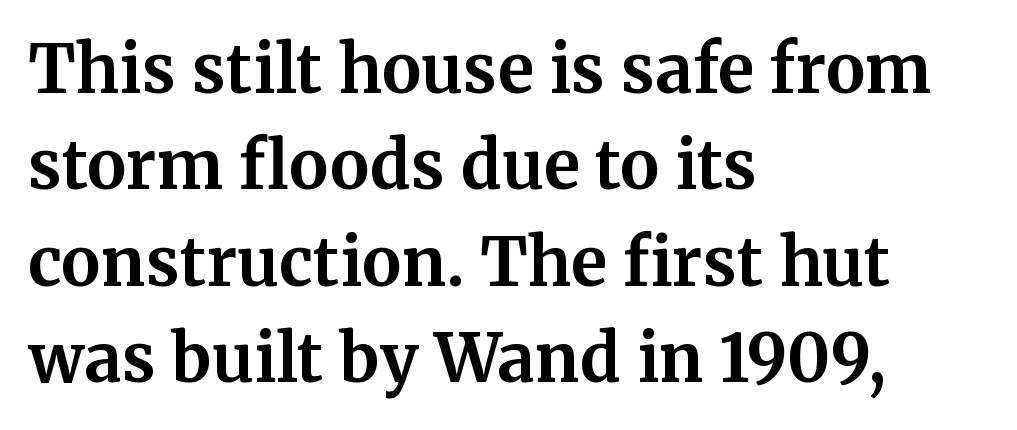
The space directly below the letters is spotless. On the weight axis this lands at bold, roughly 700. Little horizontal feet cap the strokes, marking this as serif type. The rendering uses a moderate line-height, typical for paragraphs. Each line starts at the same left margin while the right side varies. Here the designer chose a conventional face with non-uniform glyph widths.
